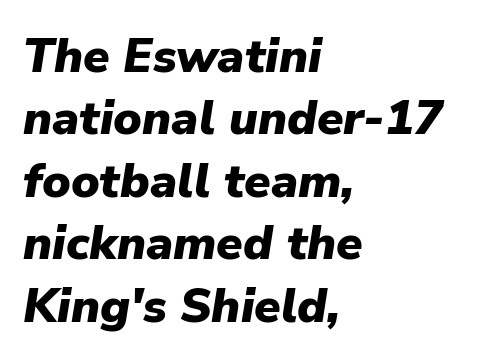
The image shows 48 px heavy type, italic (leaning right); set left-aligned, normal line spacing (1.3x), normal letter spacing, not underlined; low stroke contrast and a medium x-height.
